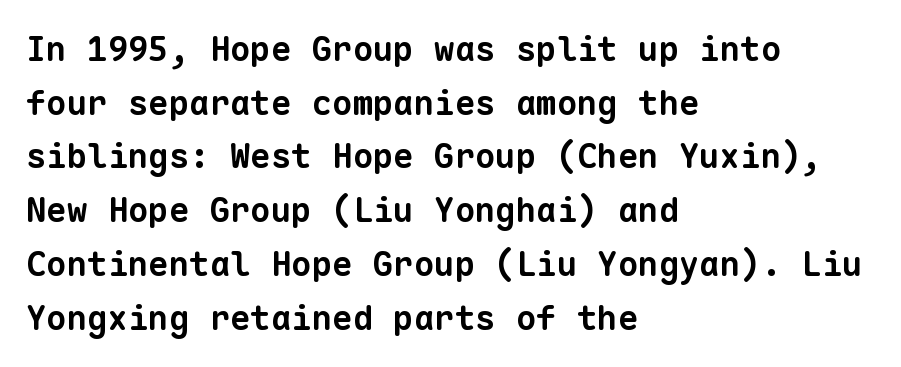
{"serif": "no", "bold": "yes", "weight": "bold", "width": "normal", "stroke_contrast": "low", "x_height": "medium", "monospaced": "yes", "underline": "no", "align": "left", "line_spacing": "normal", "line_spacing_ratio": 1.58, "letter_spacing": "normal", "letter_spacing_em": 0.0, "glyph_px": 34}
